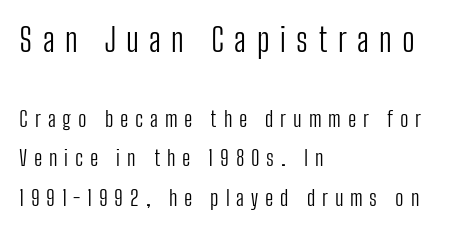
The letterforms sit at book weight or below. The composition opens big and finishes small. You can tell from the bare stems that sans-serif type was used. Unlike italic type, these characters show no tilt at all.
